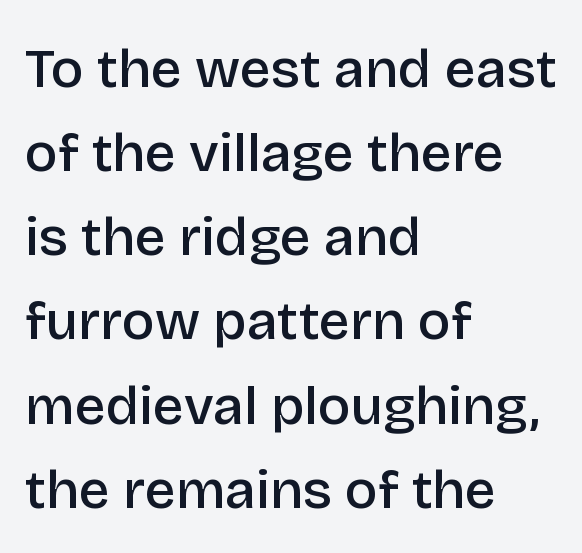
Words float on clear page, feet unadorned. Stems and bowls a touch heavier than normal — semibold. These lines keep a tight, regular rhythm from letter to letter. The lines sit at an ordinary, default distance from one another. The paragraph shown leans on its left margin. Looks like regular typesetting: each glyph gets only the width it needs.
